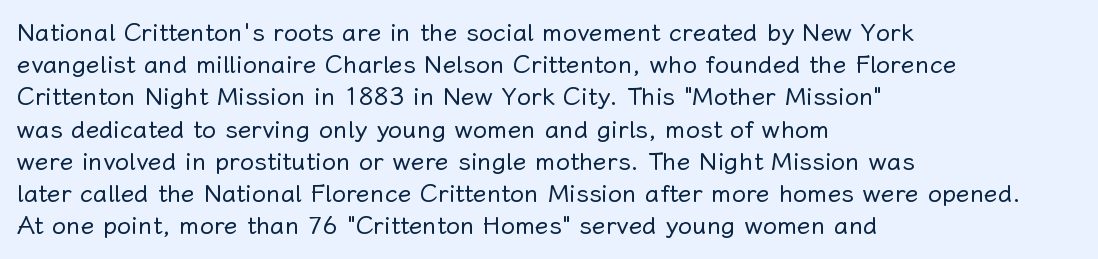
Q: Is the text bold? A: No.
Q: Is the text italic (slanted)? A: No, it is upright.
Q: Is the text underlined? A: No.
Q: How is the paragraph aligned? A: Left-aligned.
Q: Is the spacing between letters normal or unusually wide? A: Normal.
Q: Is the spacing between lines tight, normal or loose? A: Normal.
